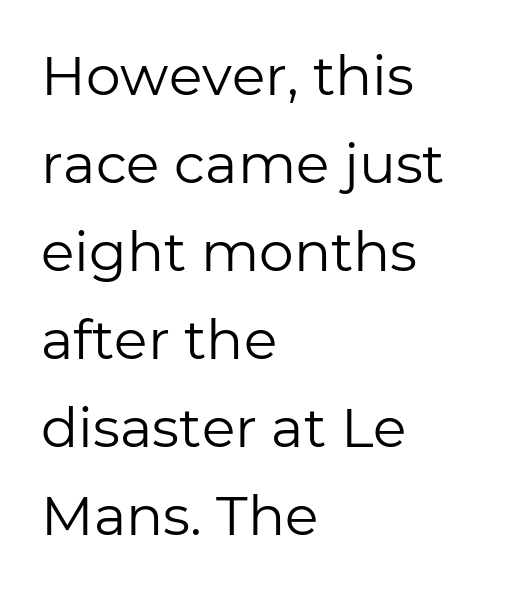
All the whitespace from short lines collects on the right. Spacing verdict: proportional, widths tailored to each character. Beneath every word, the page is bare. The font's upright variant was chosen for this text.
